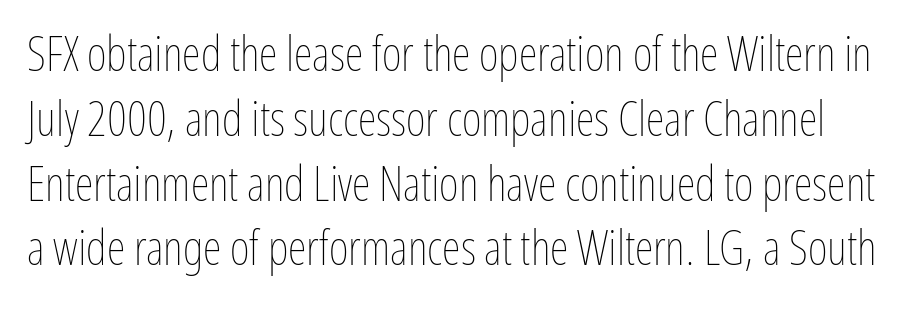
Q: Is the text bold? A: No.
Q: Is the text italic (slanted)? A: No, it is upright.
Q: Is the text underlined? A: No.
Q: Is the spacing between letters normal or unusually wide? A: Normal.
Q: Is the spacing between lines tight, normal or loose? A: Normal.
Q: Width (condensed, normal, or wide)? A: Condensed.
Q: Stroke contrast? A: Low.
Q: x-height? A: Medium.
Q: Monospaced? A: No.
